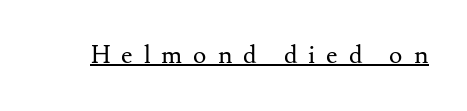
{"italic": "no", "bold": "no", "underline": "yes", "letter_spacing": "wide", "letter_spacing_em": 0.44, "glyph_px": 25}
